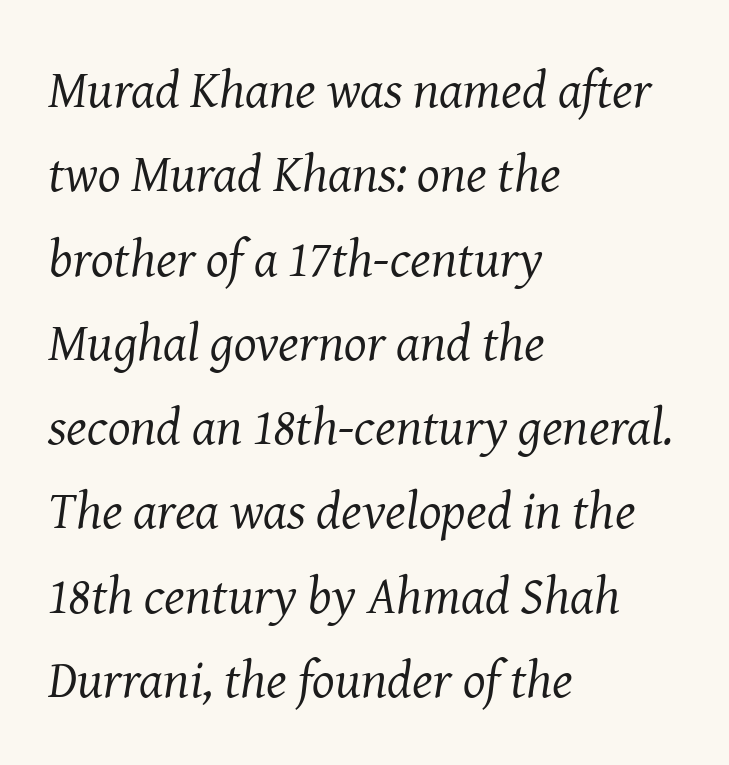
{"serif": "yes", "italic": "yes", "lean": "right", "slant_degrees": 8, "bold": "no", "weight": "regular", "width": "normal", "stroke_contrast": "medium", "x_height": "medium", "monospaced": "no", "underline": "no", "align": "left", "line_spacing": "normal", "line_spacing_ratio": 1.59, "letter_spacing": "normal", "letter_spacing_em": 0.0, "glyph_px": 53}
